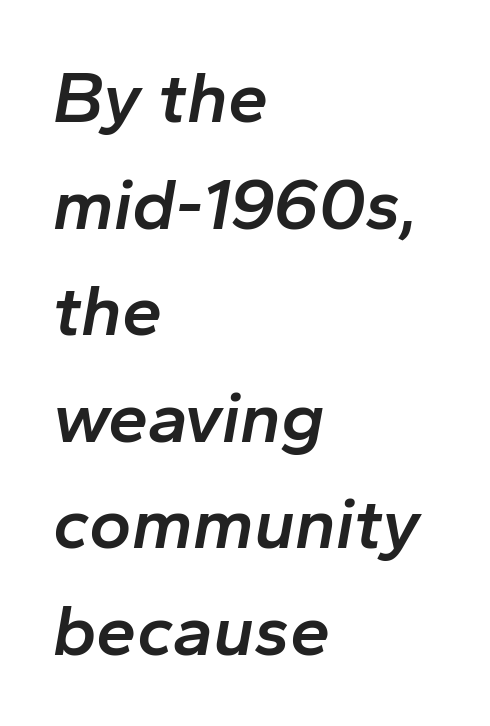
Character widths vary here, with narrow letters taking less room than wide ones. Bold? Not quite — semibold, heavier than regular but stopping short. The rows are spaced the way most documents space them. Lines of text with bare space underneath. The passage shown leans; its letterforms are oblique. The passage shown has conventional tracking throughout.
